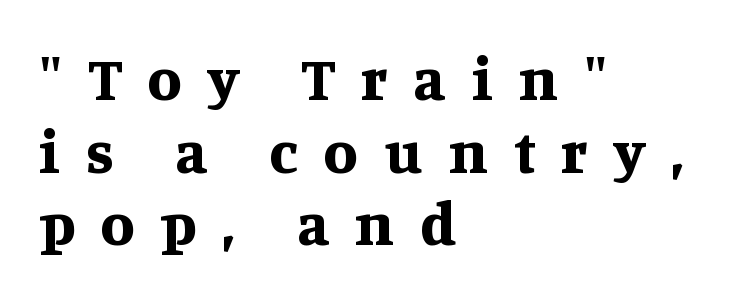
The image shows 62 px bold serif type, upright; set left-aligned, line spacing 1.17x, unusually wide letter spacing (+0.42 em), not underlined; medium stroke contrast and a large x-height.
